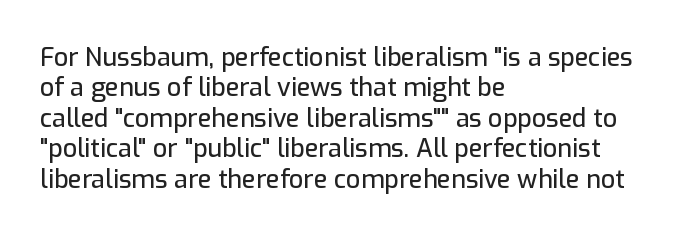
{"italic": "no", "underline": "no", "align": "left", "line_spacing_ratio": 1.22, "letter_spacing": "normal", "letter_spacing_em": 0.0, "glyph_px": 25}
